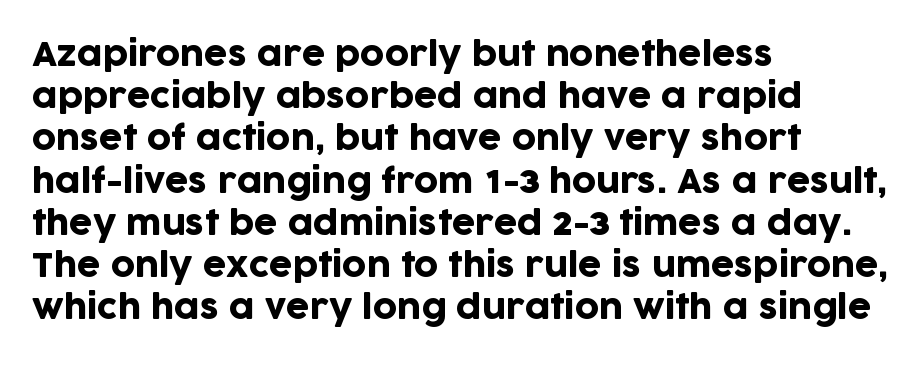
Q: Is the text italic (slanted)? A: No, it is upright.
Q: Is the typeface a serif or a sans-serif typeface? A: Sans-serif.
Q: Is the text underlined? A: No.
Q: How is the paragraph aligned? A: Left-aligned.
Q: Is the spacing between letters normal or unusually wide? A: Normal.
Q: Is the spacing between lines tight, normal or loose? A: Normal.
Q: Width (condensed, normal, or wide)? A: Normal.
Q: Stroke contrast? A: Low.
Q: x-height? A: Large.
Q: Monospaced? A: No.
